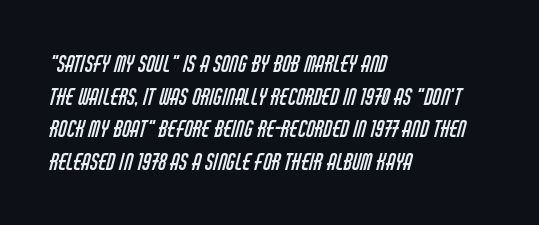
The image shows 22 px text type; set left-aligned, normal line spacing (1.48x), normal letter spacing, not underlined.
